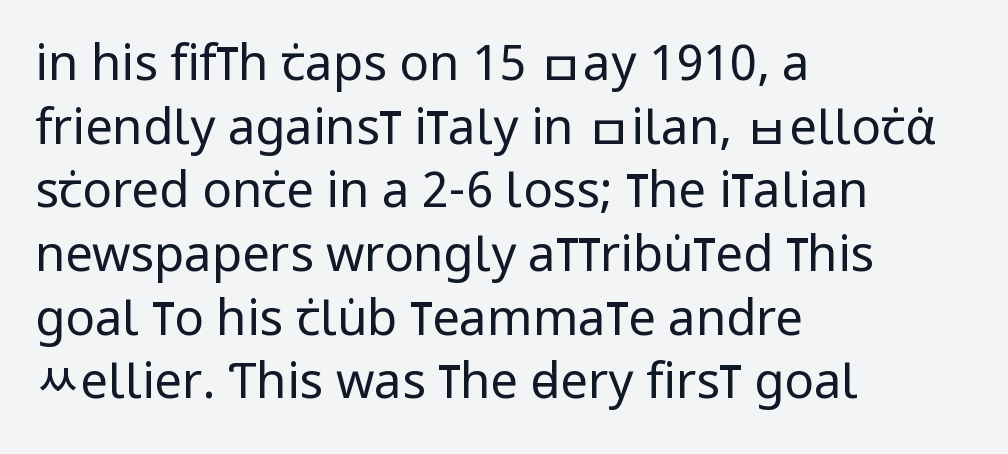
The image shows 49 px regular-weight, condensed sans-serif type, upright; set left-aligned, normal line spacing (1.3x), normal letter spacing, not underlined; low stroke contrast and a large x-height.
